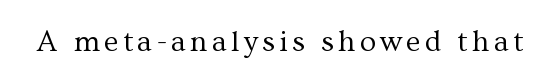
Each letter keeps its own natural width here, so spacing adapts to shape. The font is comparable to plain body text, perhaps lighter. Anything drawn beneath the words? Only blank space. Vertical strokes here are truly vertical.
